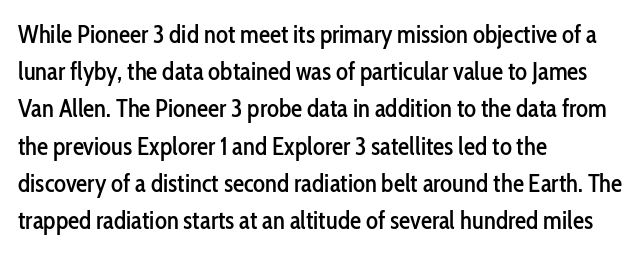
{"italic": "no", "underline": "no", "align": "left", "line_spacing": "normal", "line_spacing_ratio": 1.49, "letter_spacing": "normal", "letter_spacing_em": 0.0, "glyph_px": 25}
